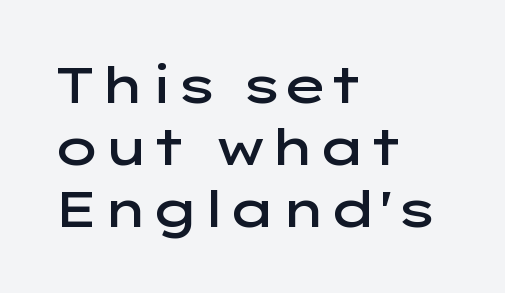
These lines are composed in type without serifs. Just letters on the line, the space beneath them empty. The text block is weighted toward the left margin, trailing off unevenly rightward. In terms of letterspacing, this is plain default setting. These lines carry some extra weight — a demibold, not a full bold. The axis of the letterforms is exactly vertical.
